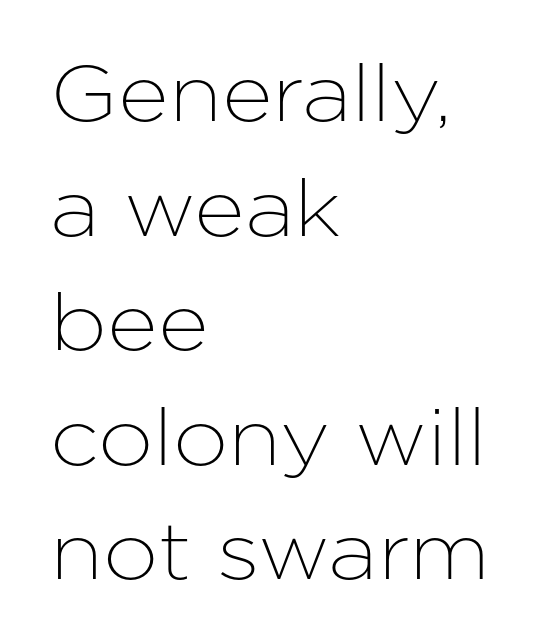
The image shows 79 px sans-serif type, upright; set left-aligned, normal line spacing (1.45x), normal letter spacing, not underlined; low stroke contrast and a medium x-height.
